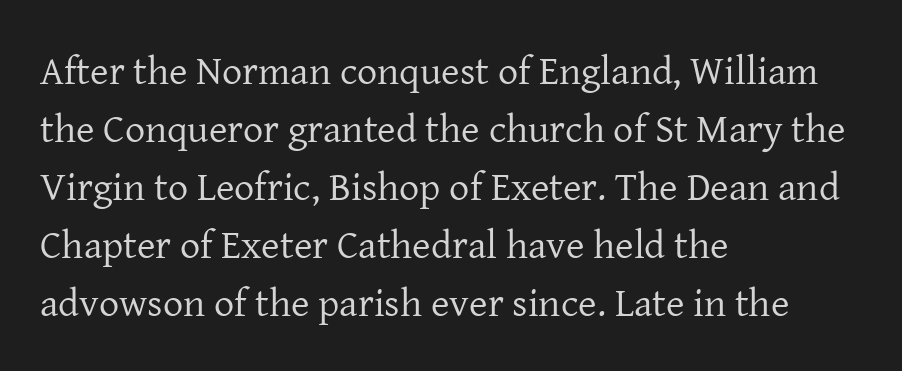
Q: Is the text bold? A: No.
Q: Is the text italic (slanted)? A: No, it is upright.
Q: Is the typeface a serif or a sans-serif typeface? A: Serif.
Q: Is the text underlined? A: No.
Q: How is the paragraph aligned? A: Left-aligned.
Q: Is the spacing between letters normal or unusually wide? A: Normal.
Q: Is the spacing between lines tight, normal or loose? A: Normal.
Q: Width (condensed, normal, or wide)? A: Normal.
Q: Stroke contrast? A: Low.
Q: x-height? A: Medium.
Q: Monospaced? A: No.
